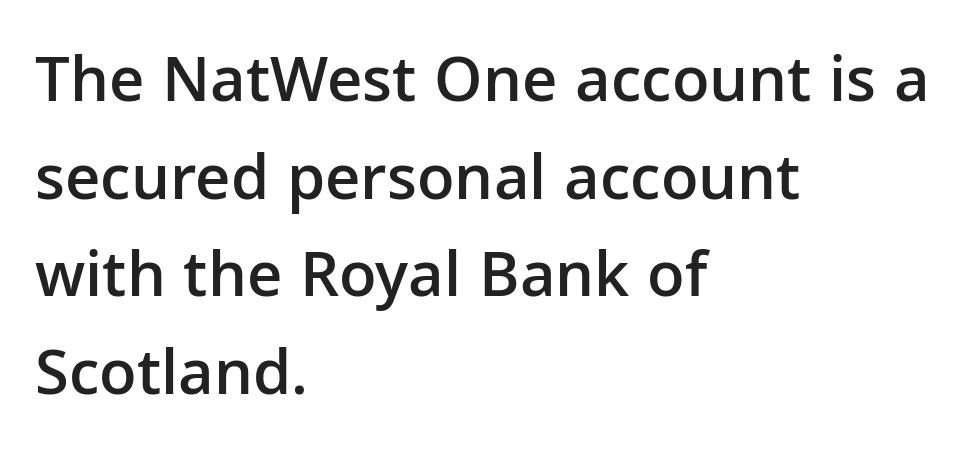
Q: Is the text bold? A: Semi-bold.
Q: Is the text italic (slanted)? A: No, it is upright.
Q: Is the typeface a serif or a sans-serif typeface? A: Sans-serif.
Q: Is the text underlined? A: No.
Q: How is the paragraph aligned? A: Left-aligned.
Q: Is the spacing between letters normal or unusually wide? A: Normal.
Q: Is the spacing between lines tight, normal or loose? A: Normal.
Q: Width (condensed, normal, or wide)? A: Normal.
Q: Stroke contrast? A: Low.
Q: x-height? A: Medium.
Q: Monospaced? A: No.
